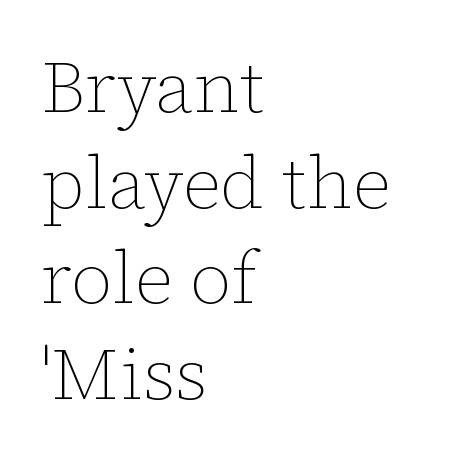
Q: Is the text bold? A: No.
Q: Is the text italic (slanted)? A: No, it is upright.
Q: Is the text underlined? A: No.
Q: How is the paragraph aligned? A: Left-aligned.
Q: Is the spacing between letters normal or unusually wide? A: Normal.
Q: Is the spacing between lines tight, normal or loose? A: Normal.
Q: Width (condensed, normal, or wide)? A: Normal.
Q: Stroke contrast? A: Low.
Q: x-height? A: Medium.
Q: Monospaced? A: No.
